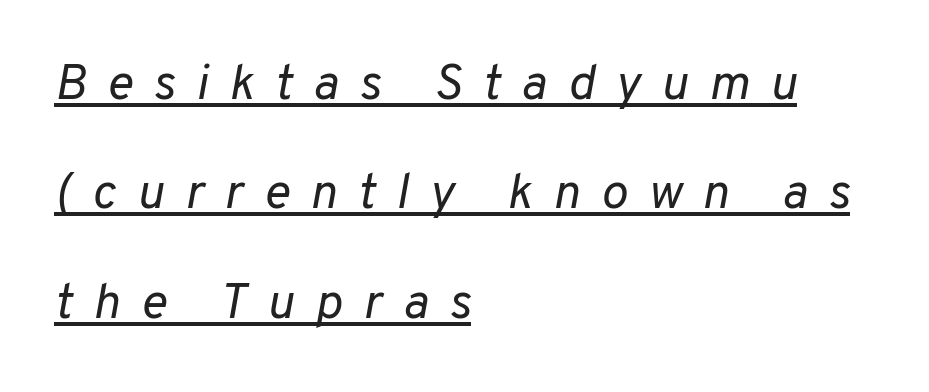
{"italic": "yes", "lean": "right", "slant_degrees": 10, "bold": "no", "weight": "regular", "width": "normal", "stroke_contrast": "low", "x_height": "medium", "monospaced": "no", "underline": "yes", "align": "left", "line_spacing": "loose", "line_spacing_ratio": 2.19, "letter_spacing": "wide", "letter_spacing_em": 0.41, "glyph_px": 50}
